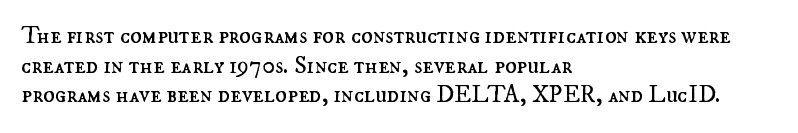
The image shows 24 px text type, upright; set left-aligned, line spacing 1.23x, normal letter spacing, not underlined.
